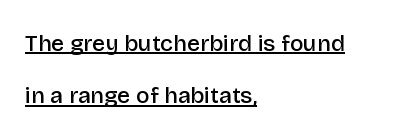
This is the regular roman posture of the typeface. The characters look somewhat weighty, a semibold short of true bold. Reading down the block, your eye returns to a fixed left position each line. You could call the tracking neutral — neither tight nor loose. These lines stand farther apart than default settings would place them. The glyphs are accompanied by a horizontal stroke just below them.
